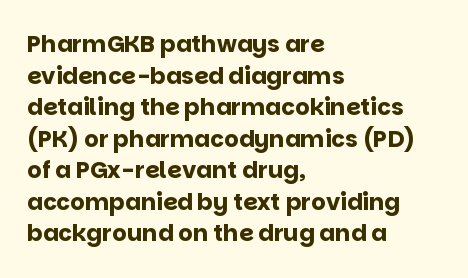
{"italic": "no", "bold": "yes", "underline": "no", "align": "left", "line_spacing": "normal", "line_spacing_ratio": 1.37, "letter_spacing": "normal", "letter_spacing_em": 0.0, "glyph_px": 23}
